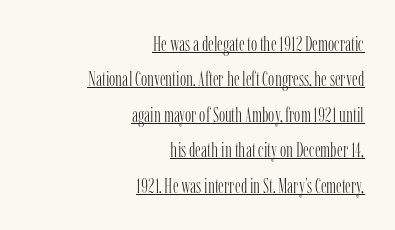
{"italic": "no", "bold": "no", "underline": "yes", "align": "right", "line_spacing": "normal", "line_spacing_ratio": 1.69, "letter_spacing": "normal", "letter_spacing_em": 0.0, "glyph_px": 21}
